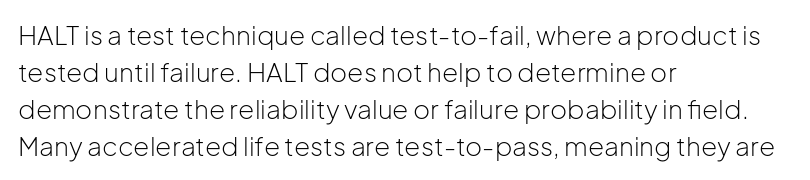
Rule under the text: the space is simply empty. The tracking reads as untouched default to a designer's eye. Compared with a typical body face, this is equally light or lighter still. A student would call this left alignment; a typographer would say flush left, rag right. The rows are spaced the way most documents space them.
